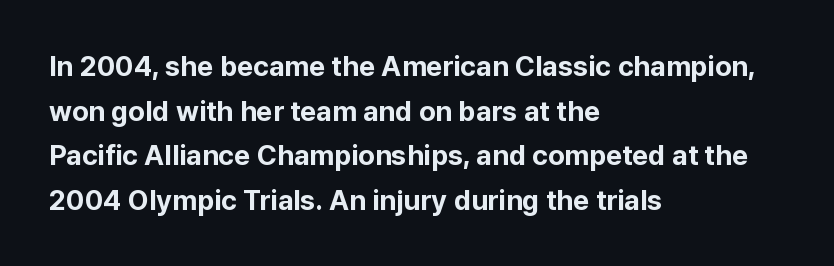
{"serif": "no", "italic": "no", "bold": "yes", "weight": "bold", "width": "normal", "stroke_contrast": "low", "x_height": "medium", "monospaced": "no", "underline": "no", "align": "left", "line_spacing": "normal", "line_spacing_ratio": 1.59, "letter_spacing": "normal", "letter_spacing_em": 0.0, "glyph_px": 28}
